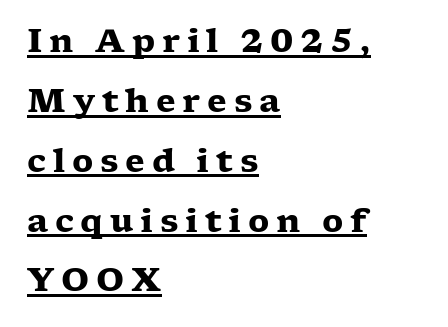
The image shows 32 px heavy, wide serif type, upright; set left-aligned, line spacing 1.87x, unusually wide letter spacing (+0.21 em), underlined; low stroke contrast and a medium x-height.
